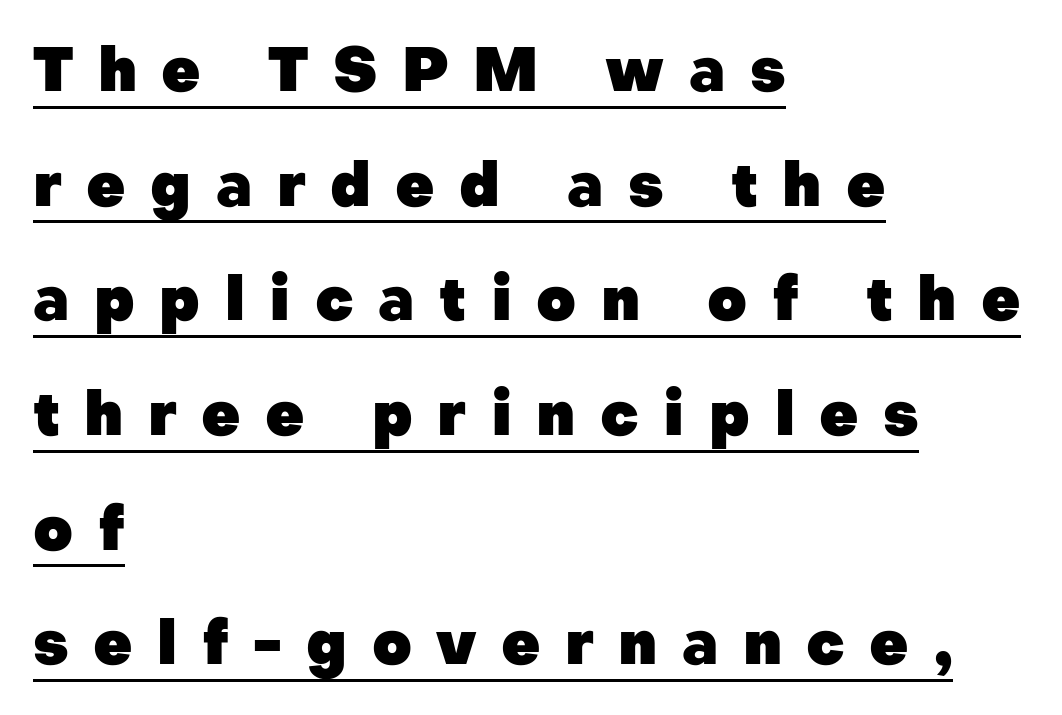
Q: Is the text bold? A: Yes.
Q: Is the text italic (slanted)? A: No, it is upright.
Q: Is the typeface a serif or a sans-serif typeface? A: Sans-serif.
Q: Is the text underlined? A: Yes.
Q: How is the paragraph aligned? A: Left-aligned.
Q: Is the spacing between letters normal or unusually wide? A: Unusually wide.
Q: Width (condensed, normal, or wide)? A: Normal.
Q: Stroke contrast? A: Low.
Q: x-height? A: Medium.
Q: Monospaced? A: No.
